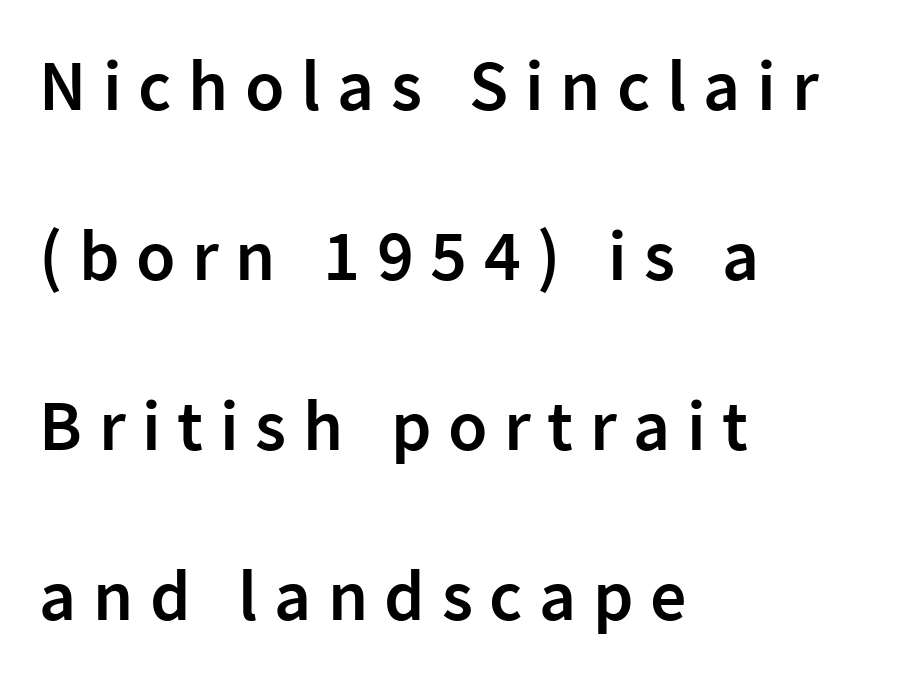
The image shows 72 px semibold sans-serif type, upright; set left-aligned, loose line spacing (2.36x), unusually wide letter spacing (+0.23 em), not underlined; low stroke contrast and a medium x-height.
